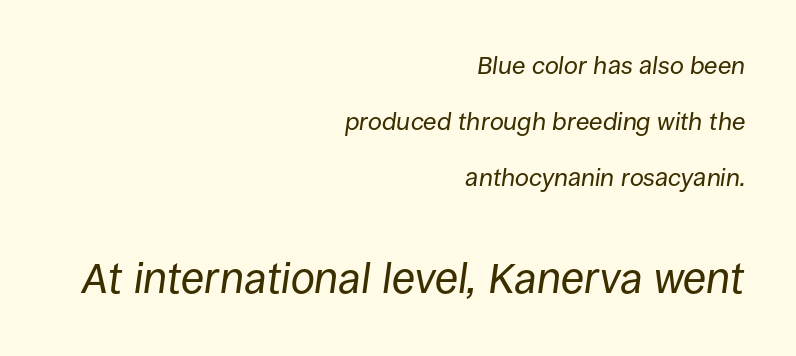
Casual observation: everything's shoved over to the right. Leading: increased. The letters advance in unequal steps, a hallmark of proportional type. These glyphs show unthickened strokes, regular width or finer. Nobody touched the tracking dial on this one. The designer gave the closing block more size than the opening block.
